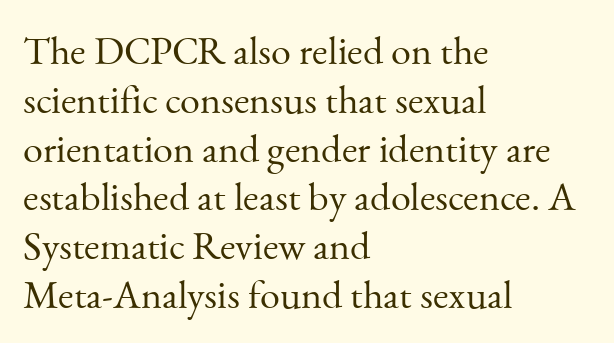
{"serif": "yes", "italic": "no", "bold": "no", "weight": "light", "width": "normal", "stroke_contrast": "medium", "x_height": "small", "monospaced": "no", "underline": "no", "align": "left", "line_spacing_ratio": 1.22, "letter_spacing": "normal", "letter_spacing_em": 0.0, "glyph_px": 40}
